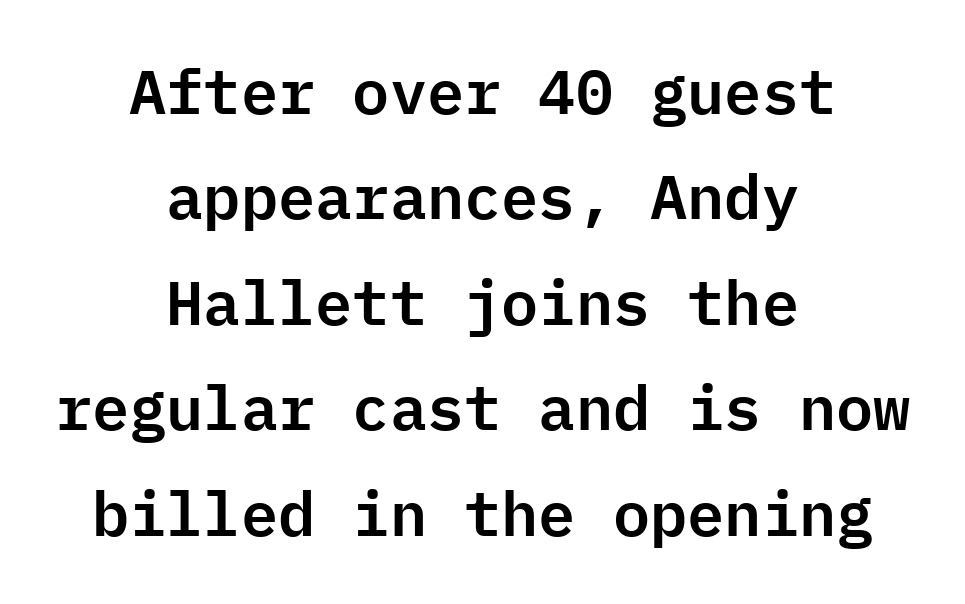
Q: Is the text italic (slanted)? A: No, it is upright.
Q: Is the typeface a serif or a sans-serif typeface? A: Sans-serif.
Q: Is the text underlined? A: No.
Q: How is the paragraph aligned? A: Centered.
Q: Is the spacing between letters normal or unusually wide? A: Normal.
Q: Is the spacing between lines tight, normal or loose? A: Normal.
Q: Width (condensed, normal, or wide)? A: Normal.
Q: Stroke contrast? A: Low.
Q: x-height? A: Medium.
Q: Monospaced? A: Yes.
